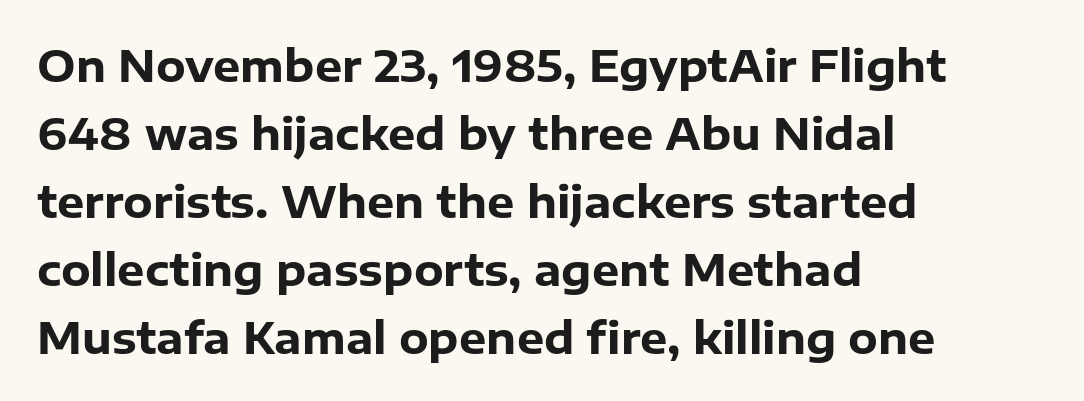
{"serif": "no", "italic": "no", "bold": "yes", "weight": "heavy", "width": "normal", "stroke_contrast": "low", "x_height": "medium", "monospaced": "no", "underline": "no", "align": "left", "line_spacing": "normal", "line_spacing_ratio": 1.58, "letter_spacing": "normal", "letter_spacing_em": 0.0, "glyph_px": 43}
